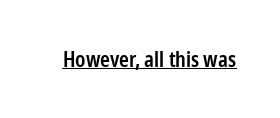
The image shows 21 px text type, upright; set normal letter spacing, underlined.
